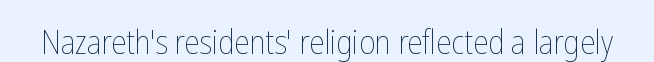
{"italic": "no", "bold": "no", "weight": "thin", "width": "condensed", "stroke_contrast": "low", "x_height": "medium", "monospaced": "no", "underline": "no", "letter_spacing": "normal", "letter_spacing_em": 0.0, "glyph_px": 34}
